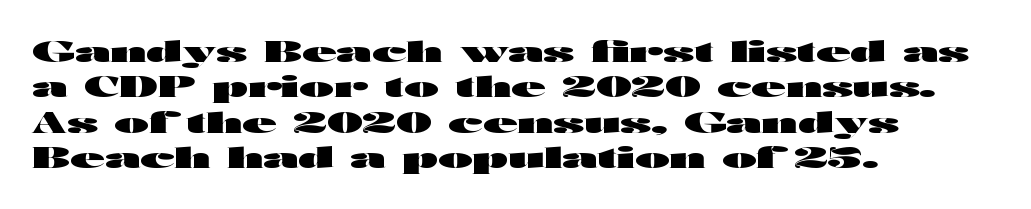
The image shows 28 px heavy, wide sans-serif type, upright; set left-aligned, normal line spacing (1.26x), normal letter spacing, not underlined; high stroke contrast and a medium x-height.
